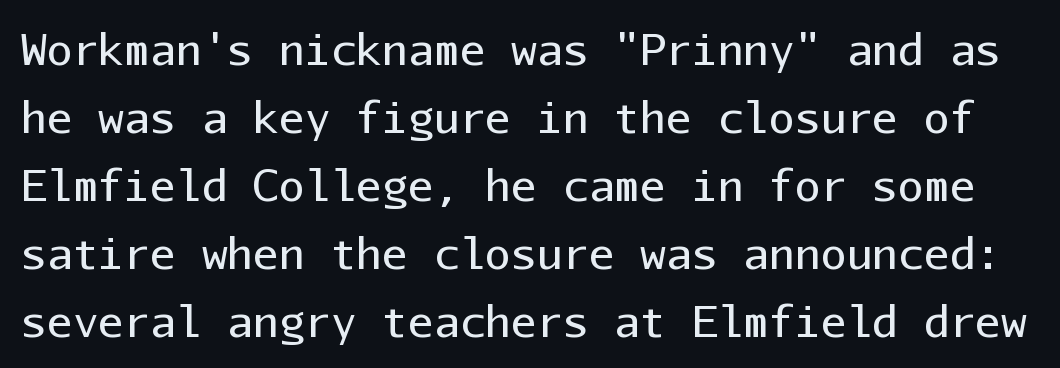
The image shows 43 px regular-weight sans-serif type, upright, monospaced; set normal line spacing (1.58x), normal letter spacing, not underlined; low stroke contrast and a medium x-height.
